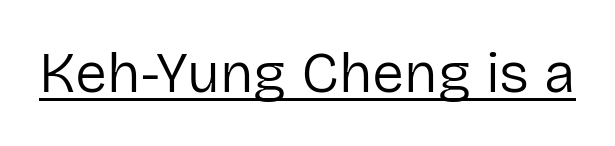
Q: Is the text bold? A: No.
Q: Is the text italic (slanted)? A: No, it is upright.
Q: Is the typeface a serif or a sans-serif typeface? A: Sans-serif.
Q: Is the text underlined? A: Yes.
Q: Is the spacing between letters normal or unusually wide? A: Normal.
Q: Width (condensed, normal, or wide)? A: Normal.
Q: Stroke contrast? A: Low.
Q: x-height? A: Medium.
Q: Monospaced? A: No.
